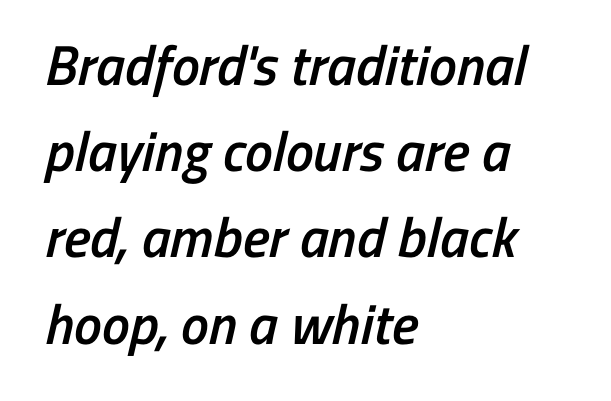
{"serif": "no", "bold": "semi", "weight": "semibold", "width": "condensed", "stroke_contrast": "low", "x_height": "medium", "monospaced": "no", "underline": "no", "align": "left", "line_spacing": "normal", "line_spacing_ratio": 1.54, "letter_spacing": "normal", "letter_spacing_em": 0.0, "glyph_px": 56}
